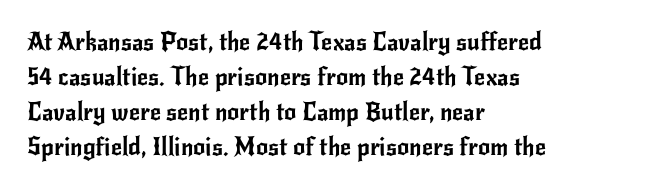
{"italic": "no", "underline": "no", "align": "left", "line_spacing": "normal", "line_spacing_ratio": 1.46, "letter_spacing": "normal", "letter_spacing_em": 0.0, "glyph_px": 24}
